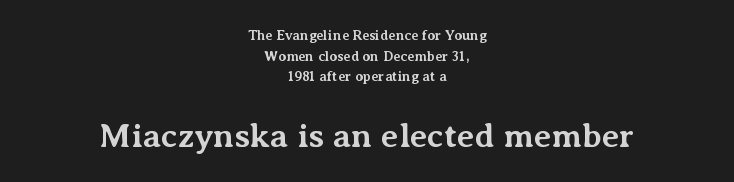
Q: Is the text bold? A: Yes.
Q: Is the text italic (slanted)? A: No, it is upright.
Q: Is the typeface a serif or a sans-serif typeface? A: Serif.
Q: Is the text underlined? A: No.
Q: How is the paragraph aligned? A: Centered.
Q: Is the spacing between letters normal or unusually wide? A: Normal.
Q: Is the spacing between lines tight, normal or loose? A: Normal.
Q: Which block of text is set in a larger size, the first (top) or the second (bottom)? A: The second (bottom) one.
Q: Width (condensed, normal, or wide)? A: Normal.
Q: Stroke contrast? A: Medium.
Q: x-height? A: Medium.
Q: Monospaced? A: No.
